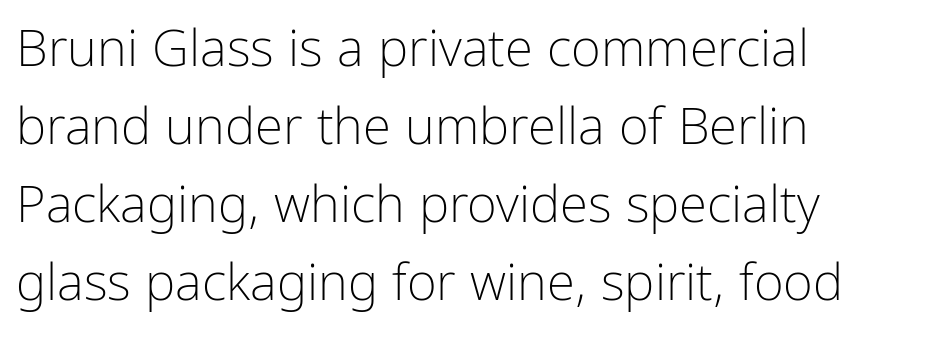
The image shows 51 px light, condensed sans-serif type, upright; set left-aligned, normal line spacing (1.53x), normal letter spacing, not underlined; low stroke contrast and a medium x-height.
